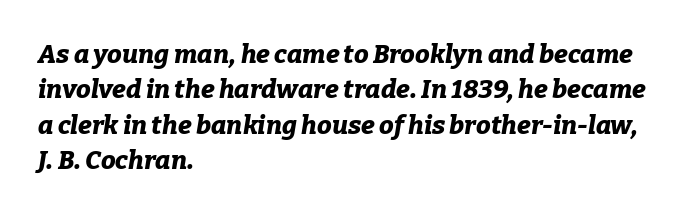
Q: Is the text bold? A: Yes.
Q: Is the text italic (slanted)? A: Yes, it leans right by about 9 degrees.
Q: Is the text underlined? A: No.
Q: How is the paragraph aligned? A: Left-aligned.
Q: Is the spacing between letters normal or unusually wide? A: Normal.
Q: Is the spacing between lines tight, normal or loose? A: Normal.
